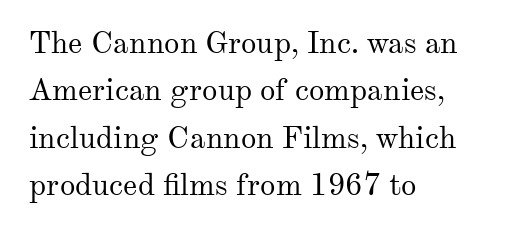
Q: Is the text bold? A: No.
Q: Is the text italic (slanted)? A: No, it is upright.
Q: Is the typeface a serif or a sans-serif typeface? A: Serif.
Q: Is the text underlined? A: No.
Q: How is the paragraph aligned? A: Left-aligned.
Q: Is the spacing between letters normal or unusually wide? A: Normal.
Q: Is the spacing between lines tight, normal or loose? A: Normal.
Q: Width (condensed, normal, or wide)? A: Normal.
Q: Stroke contrast? A: Medium.
Q: x-height? A: Small.
Q: Monospaced? A: No.
